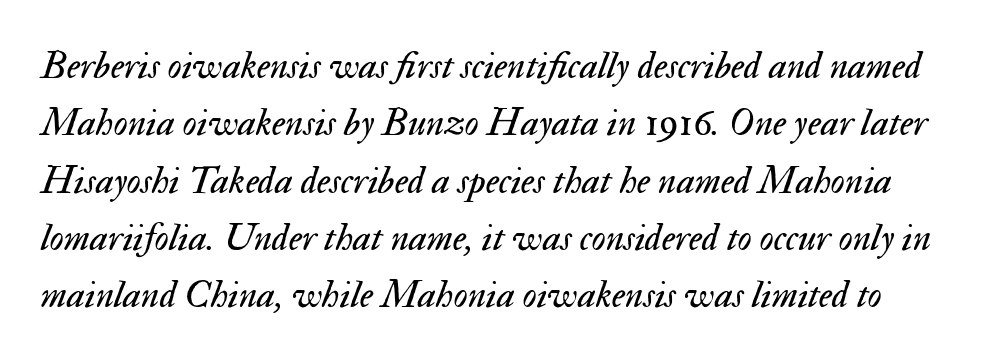
You could not count columns in this text — the font is proportionally spaced. The specimen reads as italic at a glance. Baseline-to-baseline distance is the conventional proportion of letter height. Plain, unruled lines of type. This is not heavy type; no bold has been used.
